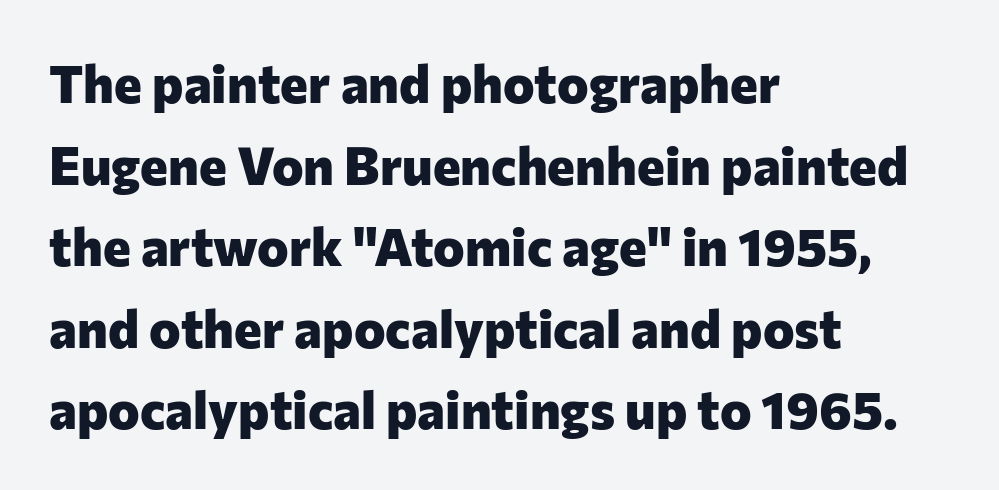
{"serif": "no", "italic": "no", "bold": "yes", "weight": "heavy", "width": "normal", "stroke_contrast": "low", "x_height": "medium", "monospaced": "no", "underline": "no", "align": "left", "line_spacing": "normal", "line_spacing_ratio": 1.54, "letter_spacing": "normal", "letter_spacing_em": 0.0, "glyph_px": 53}
